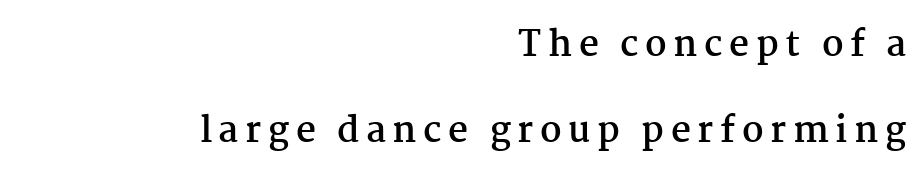
The image shows 35 px semibold serif type, upright; set right-aligned, loose line spacing (2.47x), not underlined; medium stroke contrast and a medium x-height.
